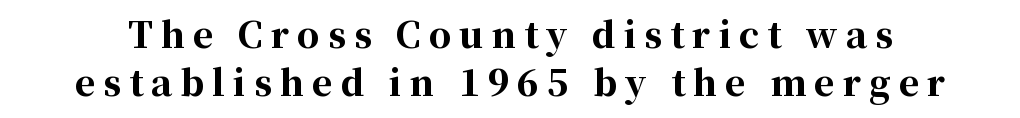
What stands out about the letter spacing? Its width — letters are far apart. Think of a printed novel: that variable character pitch is what you see here. As a designer I'd log this as weight 700, bold. Observe the serifs anchoring each vertical stroke in this sample.
